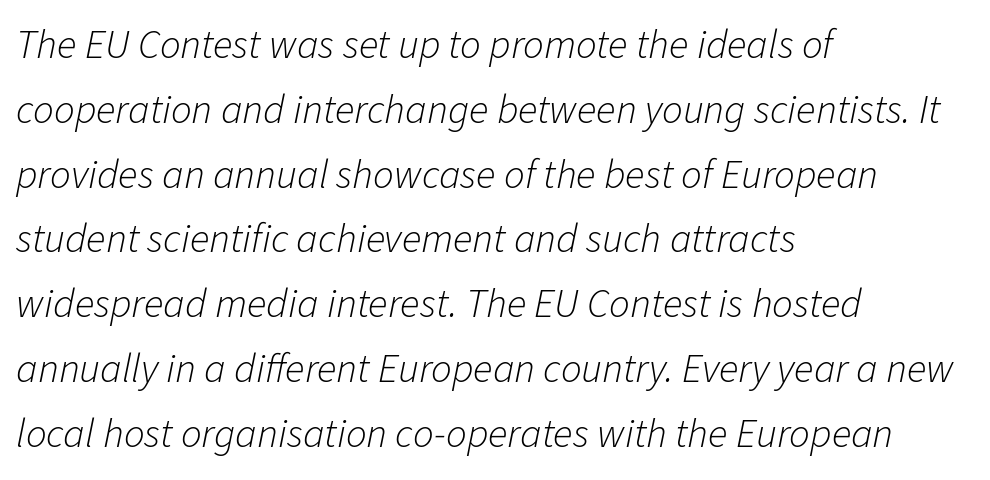
This rendering uses left alignment, leaving the right contour irregular. An italicized treatment has been applied to the whole sample. On a weight scale, this lands at 450 or below. The rendering uses natural spacing where letterforms have individual widths. The tracking reads as untouched default to a designer's eye.
